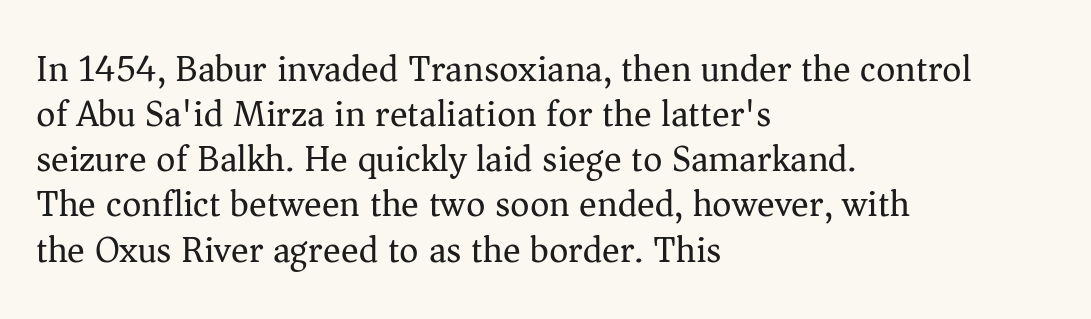
The image shows 37 px regular-weight serif type, upright; set left-aligned, line spacing 1.22x, normal letter spacing, not underlined; medium stroke contrast and a medium x-height.
